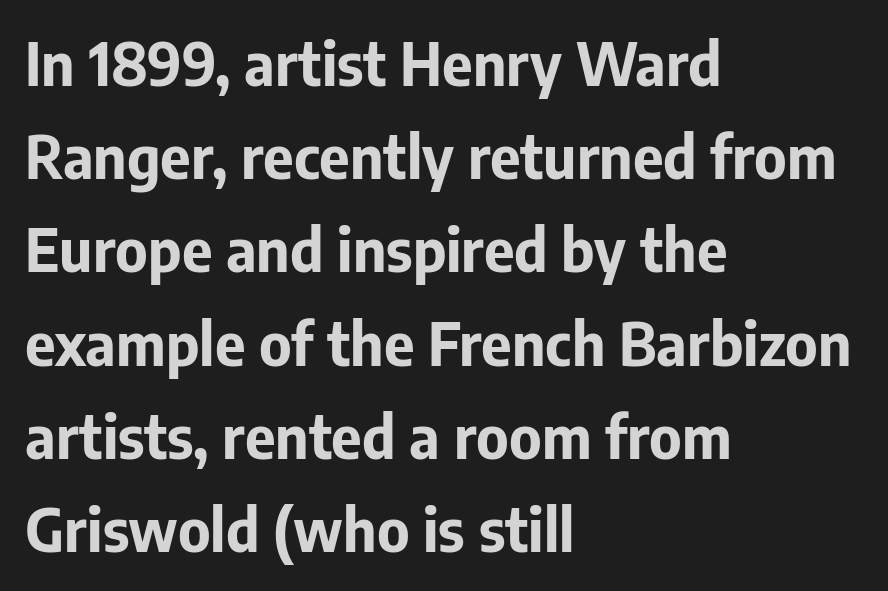
Each letter keeps its own natural width here, so spacing adapts to shape. Inter-character spacing is left at the font's built-in metrics. You'd pick this weight for a headline — it's a proper bold. Horizontal alignment here is leftward, the default for most running prose. Students, observe: this is what conventionally led text looks like. Note: no serifs on the glyphs.
